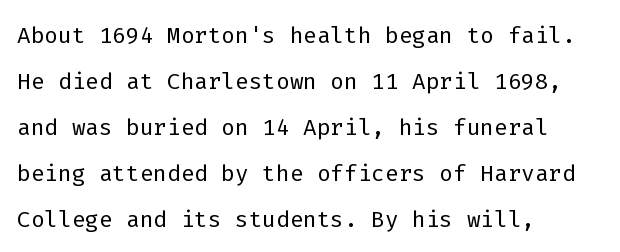
The rendering uses typewriter-style spacing with identical character cells. This is the regular roman posture of the typeface. No extra ink here — the face is not bold. The setting favours the left margin, as ordinary paragraphs usually do. The space between consecutive lines is moderate.
